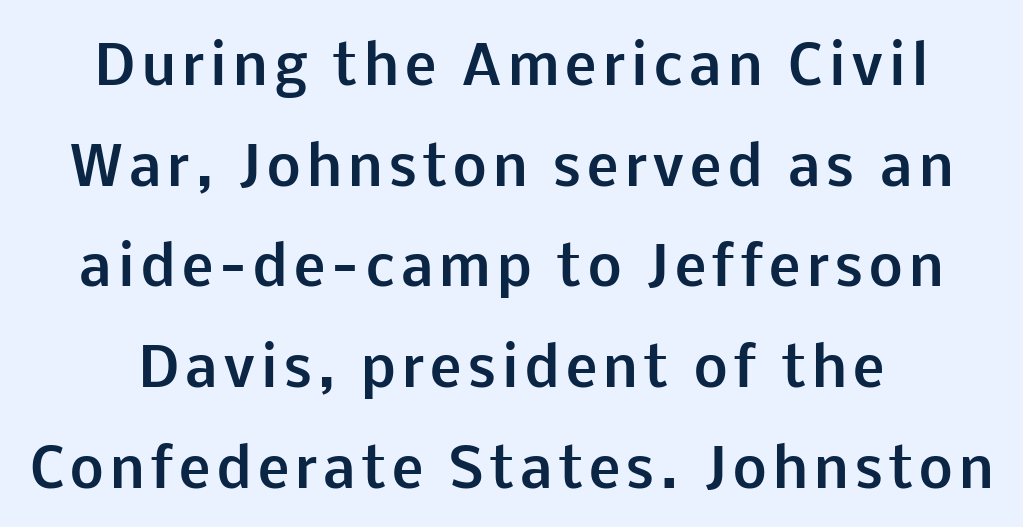
The image shows 53 px bold sans-serif type, upright; set centered, loose line spacing (1.9x), not underlined; low stroke contrast and a medium x-height.
